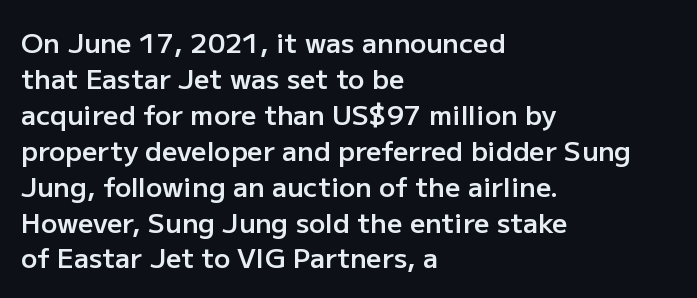
The image shows 27 px text type, upright; set left-aligned, normal line spacing (1.33x), normal letter spacing, not underlined.
